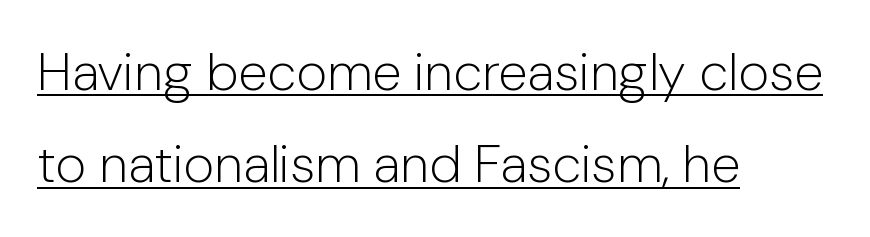
{"serif": "no", "italic": "no", "bold": "no", "weight": "light", "width": "normal", "stroke_contrast": "low", "x_height": "medium", "monospaced": "no", "underline": "yes", "align": "left", "line_spacing_ratio": 1.74, "letter_spacing": "normal", "letter_spacing_em": 0.0, "glyph_px": 53}
